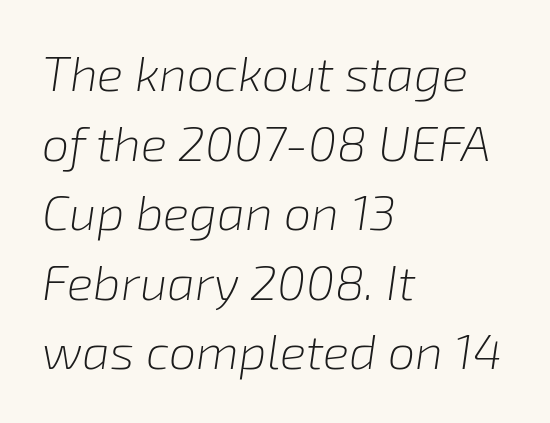
Stems and bowls with no extra thickness — not bold. Alignment: flush left. Character widths vary here, with narrow letters taking less room than wide ones. The words here are not underlined.
